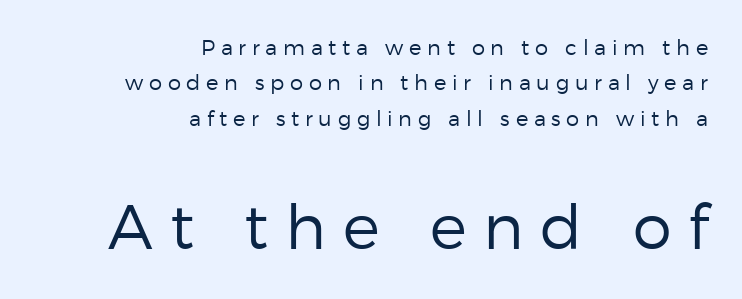
The image shows 62 px regular-weight sans-serif type, upright; set right-aligned, normal line spacing (1.68x), unusually wide letter spacing (+0.27 em), not underlined; the second (bottom) block is 2.95x larger; low stroke contrast and a medium x-height.
